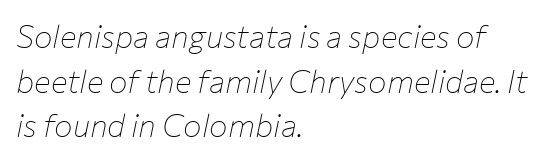
The image shows 31 px thin type, italic (leaning right); set left-aligned, normal line spacing (1.44x), normal letter spacing, not underlined; low stroke contrast and a medium x-height.
